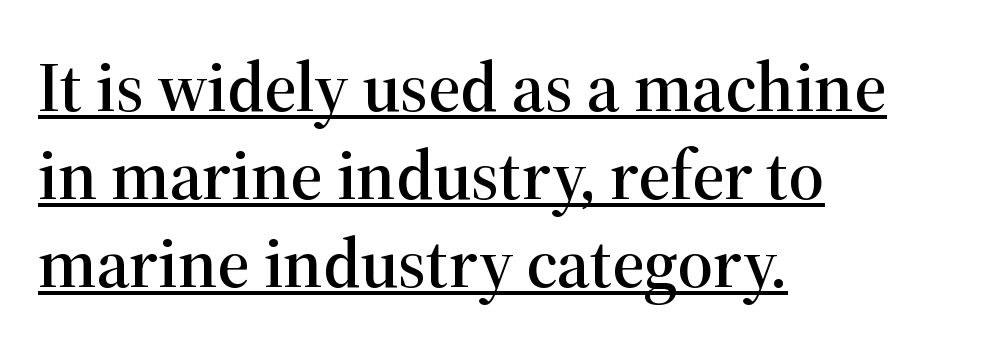
The passage shown stacks its lines at a standard gap. Every word sits above its own underline. Each letter's strokes conclude with small projecting serifs. Notice how the stems are strictly vertical — no italics here. You could not count columns in this text — the font is proportionally spaced.
